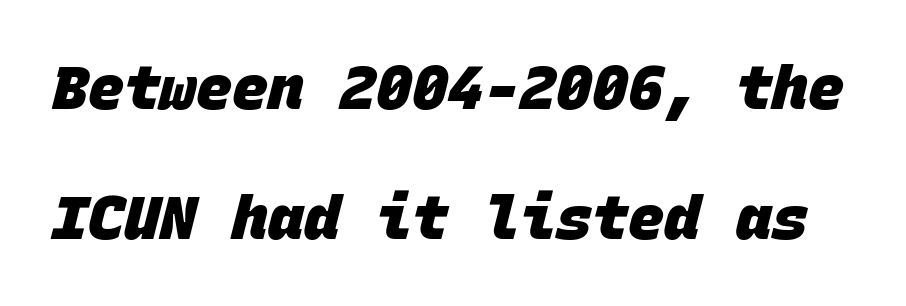
The tracking reads as untouched default to a designer's eye. A great deal of white space separates one row of letters from the next. Monospaced: the letters line up in strict vertical columns. As a designer I'd log this as weight 700, bold. Nothing sits at the stroke ends, so this counts as sans-serif. Quick note: underline off.
